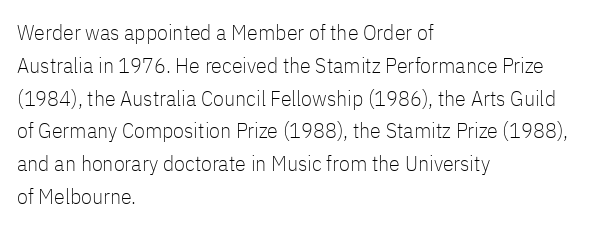
Q: Is the text bold? A: No.
Q: Is the text italic (slanted)? A: No, it is upright.
Q: Is the text underlined? A: No.
Q: How is the paragraph aligned? A: Left-aligned.
Q: Is the spacing between letters normal or unusually wide? A: Normal.
Q: Is the spacing between lines tight, normal or loose? A: Normal.
